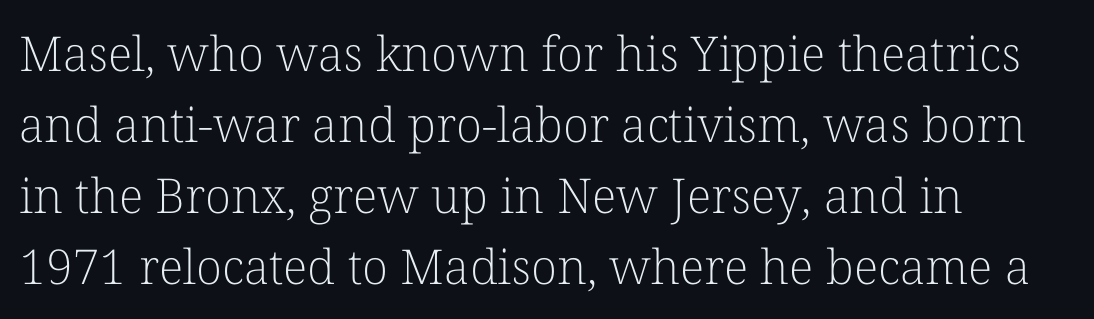
Beneath every word, the page is bare. A typesetter would call this leading conventional body-copy spacing. These lines are set flush left with a ragged right edge. Stem width sits at or under what a default text font uses.
